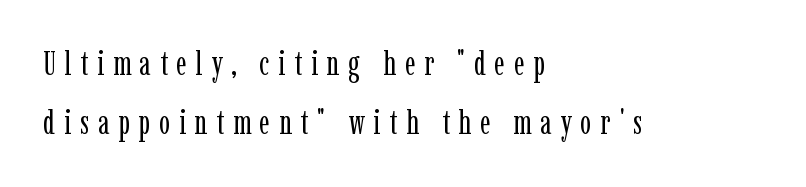
The image shows 33 px regular-weight, condensed serif type, upright; set left-aligned, line spacing 1.79x, unusually wide letter spacing (+0.27 em), not underlined; low stroke contrast and a medium x-height.
